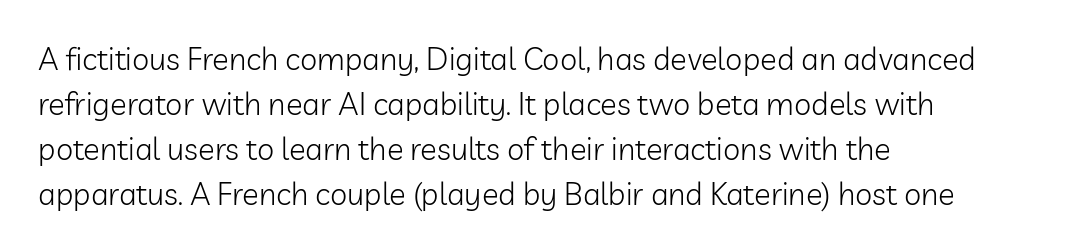
{"serif": "no", "italic": "no", "bold": "no", "weight": "light", "width": "normal", "stroke_contrast": "low", "x_height": "medium", "monospaced": "no", "underline": "no", "align": "left", "line_spacing": "normal", "line_spacing_ratio": 1.45, "letter_spacing": "normal", "letter_spacing_em": 0.0, "glyph_px": 31}
